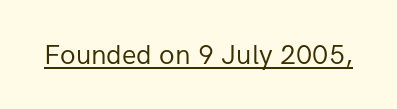
{"italic": "no", "bold": "no", "underline": "yes", "letter_spacing": "normal", "letter_spacing_em": 0.0, "glyph_px": 27}
